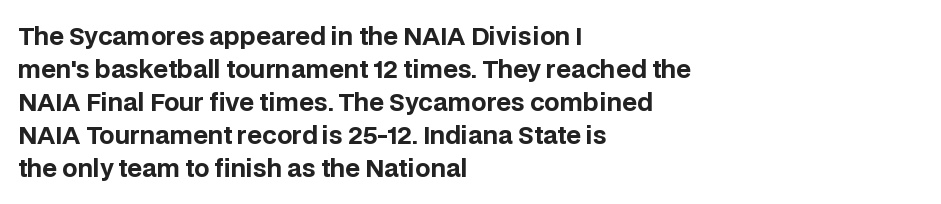
{"italic": "no", "bold": "yes", "underline": "no", "align": "left", "line_spacing": "normal", "line_spacing_ratio": 1.38, "letter_spacing": "normal", "letter_spacing_em": 0.0, "glyph_px": 24}
